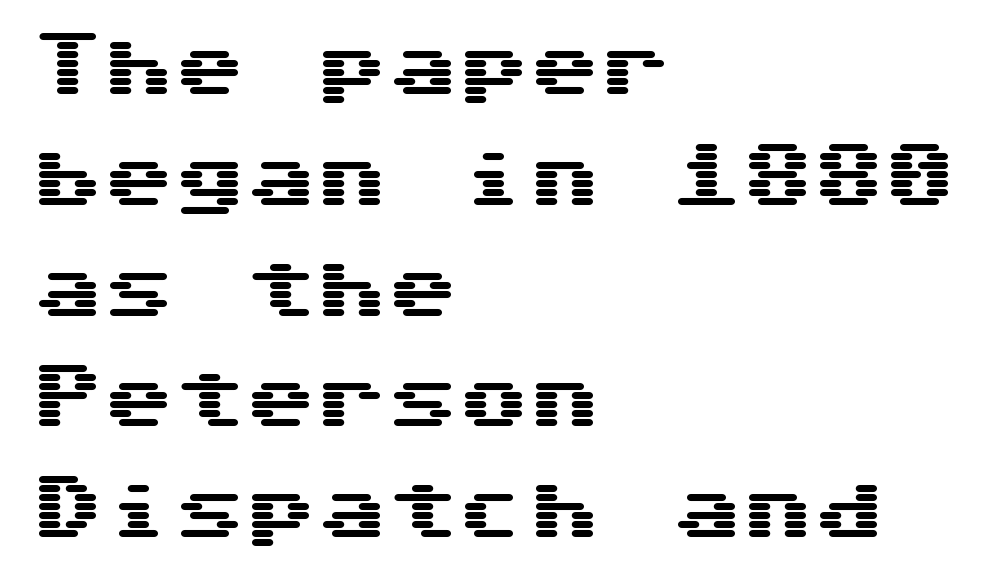
Evenly set lines give the paragraph a standard silhouette. The type family on display is of the sans-serif kind. Posture: upright roman. Tracking value appears to be zero — textbook default spacing. The passage shown is not underscored anywhere.
